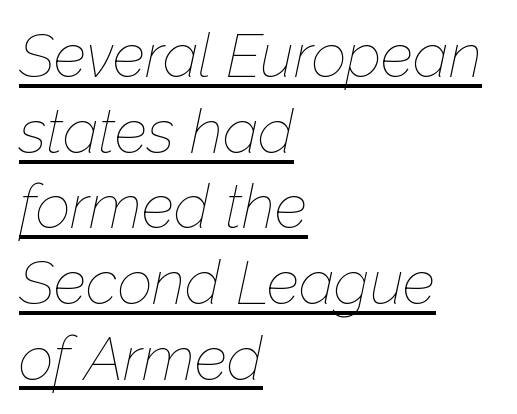
The image shows 61 px thin type, italic (leaning right); set left-aligned, line spacing 1.24x, normal letter spacing, underlined; low stroke contrast and a medium x-height.
